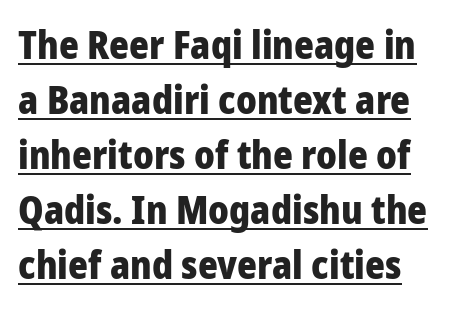
Q: Is the text bold? A: Yes.
Q: Is the text italic (slanted)? A: No, it is upright.
Q: Is the typeface a serif or a sans-serif typeface? A: Sans-serif.
Q: Is the text underlined? A: Yes.
Q: Is the spacing between letters normal or unusually wide? A: Normal.
Q: Is the spacing between lines tight, normal or loose? A: Normal.
Q: Width (condensed, normal, or wide)? A: Normal.
Q: Stroke contrast? A: Low.
Q: x-height? A: Medium.
Q: Monospaced? A: No.
